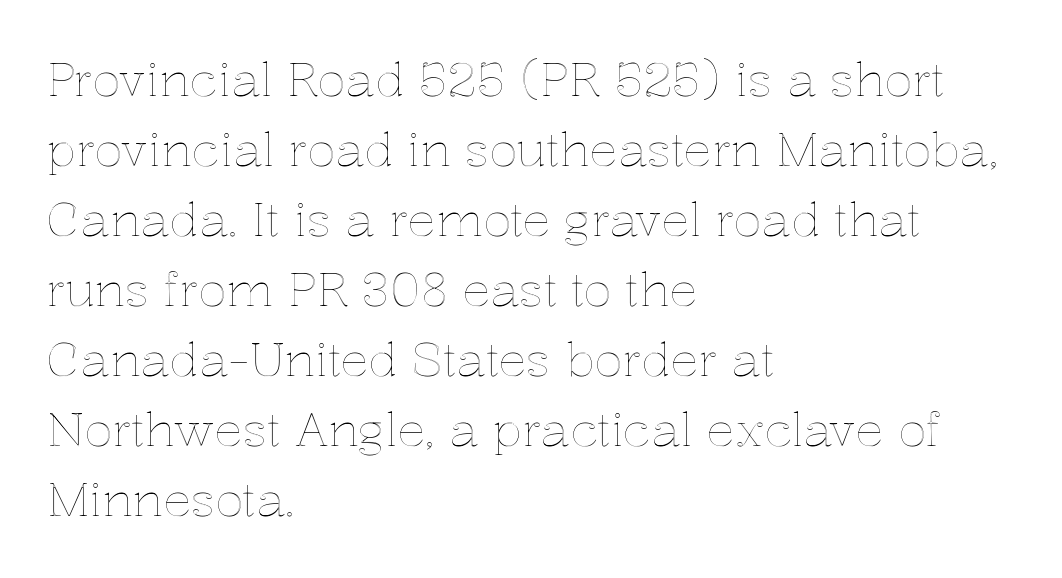
The image shows 47 px text type, upright; set left-aligned, normal line spacing (1.49x), normal letter spacing, not underlined; a medium x-height.
